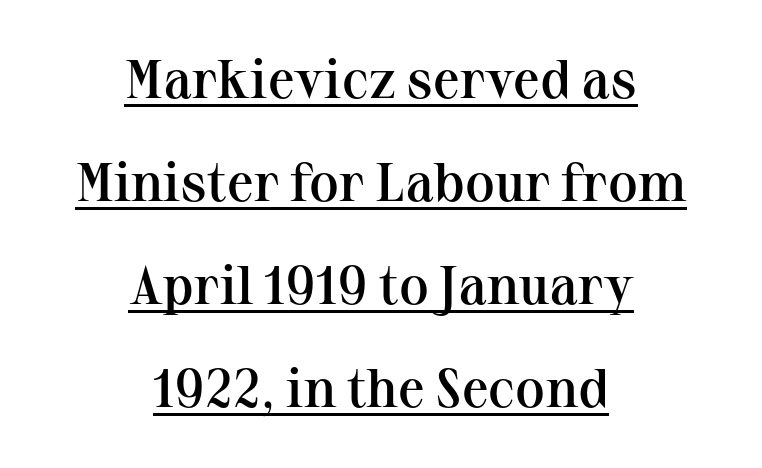
The image shows 54 px semibold serif type, upright; set centered, loose line spacing (1.91x), normal letter spacing, underlined; medium stroke contrast and a medium x-height.
